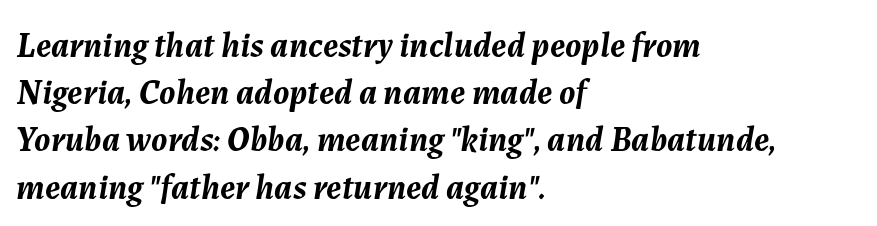
The vertical gap from one line to the next is medium. Stroke thickness is high; the sample reads as a true bold. The string is rendered with underlining switched off. The tracking reads as untouched default to a designer's eye. Spacing verdict: proportional, widths tailored to each character. The text carries the slant typical of an italic or oblique font.
